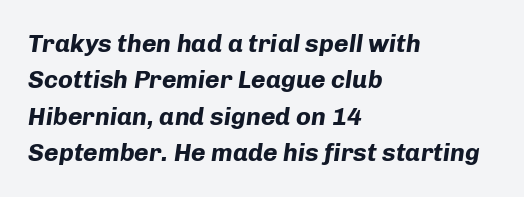
The gaps between neighbouring characters are ordinary and unremarkable. The lines are quadded left. Plain, unruled lines of type. Regarding leading, the lines here are spaced in the standard way. Compared with ordinary roman type, these characters are visibly tilted.
